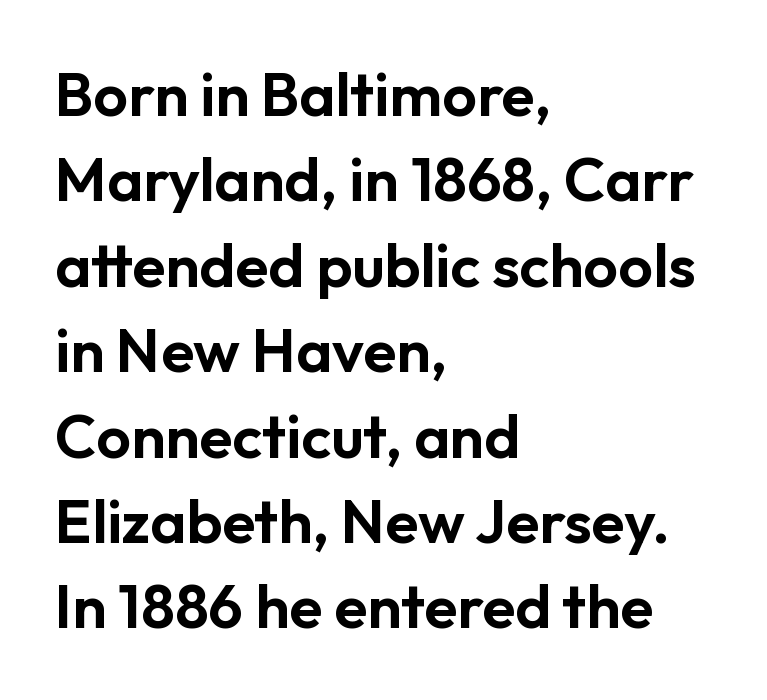
{"serif": "no", "italic": "no", "width": "normal", "stroke_contrast": "low", "x_height": "medium", "monospaced": "no", "underline": "no", "align": "left", "line_spacing": "normal", "line_spacing_ratio": 1.4, "letter_spacing": "normal", "letter_spacing_em": 0.0, "glyph_px": 61}
